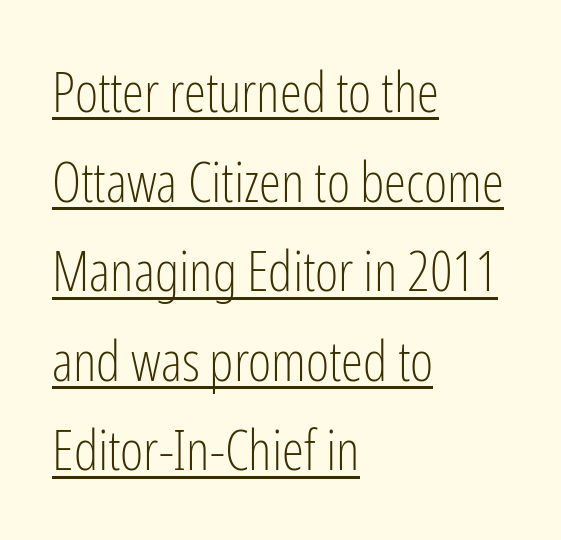
{"serif": "no", "italic": "no", "bold": "no", "weight": "light", "width": "condensed", "stroke_contrast": "low", "x_height": "medium", "monospaced": "no", "underline": "yes", "align": "left", "line_spacing": "normal", "line_spacing_ratio": 1.6, "letter_spacing": "normal", "letter_spacing_em": 0.0, "glyph_px": 56}
